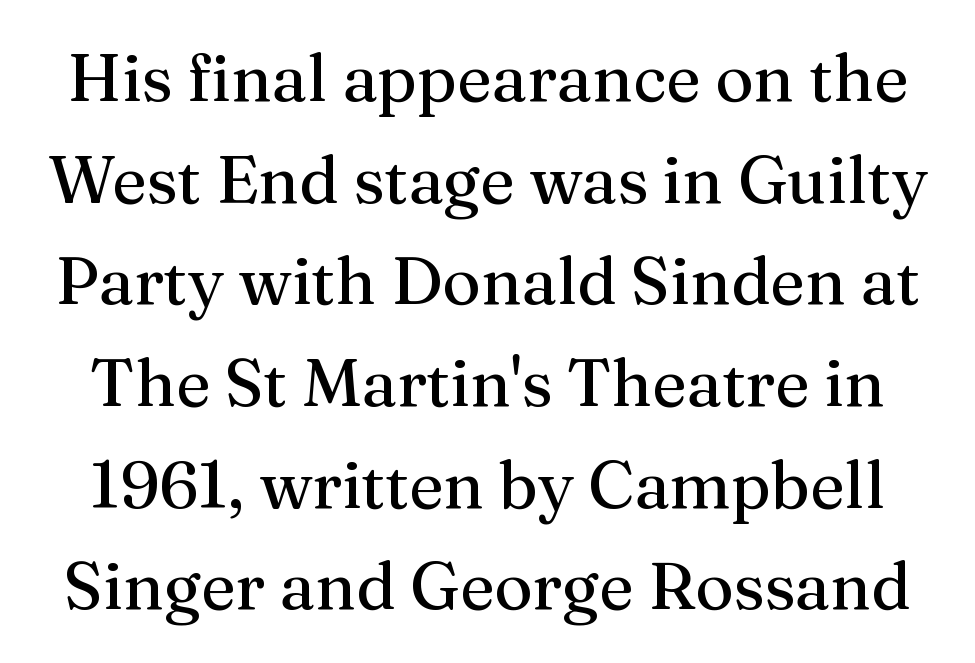
Are there feet on the stems? There are — it's a serif. Here the glyphs are tracked normally, forming tight word shapes. Has an underline been added? It has not. The rendering uses natural spacing where letterforms have individual widths. Notice how the stems are strictly vertical — no italics here. Normally led — the rows are evenly, conventionally spaced.
